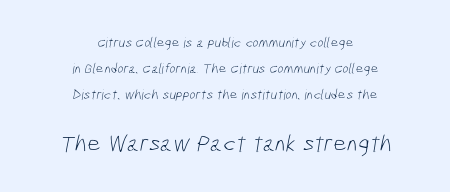
Q: Is the text bold? A: No.
Q: Is the text underlined? A: No.
Q: How is the paragraph aligned? A: Centered.
Q: Is the spacing between letters normal or unusually wide? A: Normal.
Q: Which block of text is set in a larger size, the first (top) or the second (bottom)? A: The second (bottom) one.
